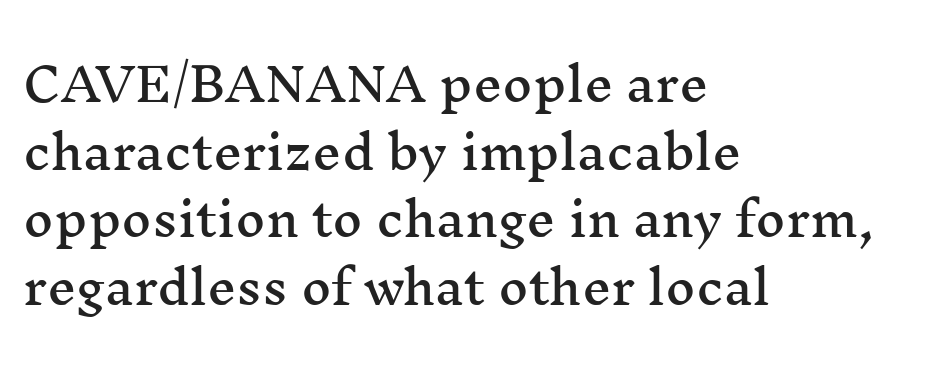
Q: Is the text italic (slanted)? A: No, it is upright.
Q: Is the typeface a serif or a sans-serif typeface? A: Serif.
Q: Is the text underlined? A: No.
Q: How is the paragraph aligned? A: Left-aligned.
Q: Is the spacing between letters normal or unusually wide? A: Normal.
Q: Is the spacing between lines tight, normal or loose? A: Normal.
Q: Width (condensed, normal, or wide)? A: Wide.
Q: Stroke contrast? A: Medium.
Q: x-height? A: Medium.
Q: Monospaced? A: No.
